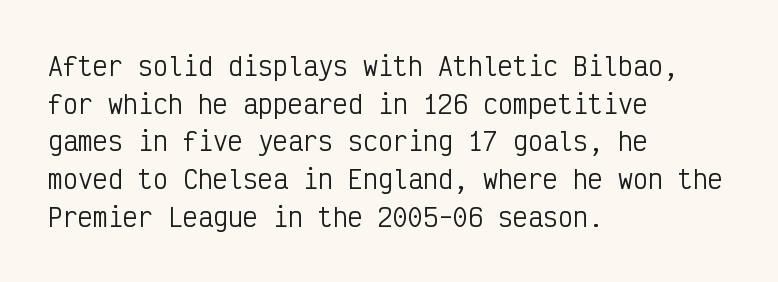
The image shows 25 px text type, upright; set left-aligned, normal line spacing (1.51x), normal letter spacing, not underlined.
